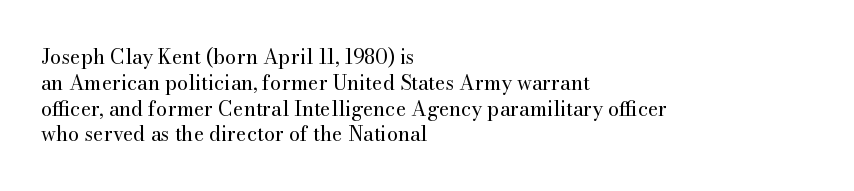
{"italic": "no", "bold": "no", "underline": "no", "align": "left", "line_spacing": "normal", "line_spacing_ratio": 1.29, "letter_spacing": "normal", "letter_spacing_em": 0.0, "glyph_px": 20}
